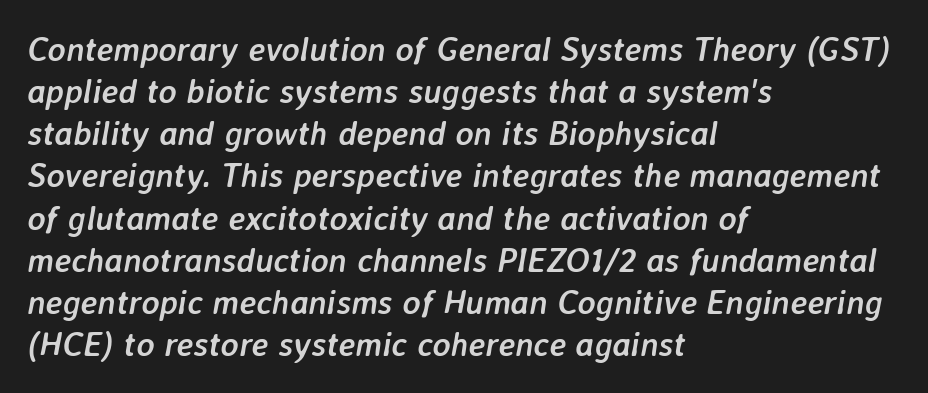
Q: Is the text bold? A: Yes.
Q: Is the text italic (slanted)? A: Yes, it leans right by about 7 degrees.
Q: Is the text underlined? A: No.
Q: How is the paragraph aligned? A: Left-aligned.
Q: Is the spacing between letters normal or unusually wide? A: Normal.
Q: Width (condensed, normal, or wide)? A: Normal.
Q: Stroke contrast? A: Low.
Q: x-height? A: Medium.
Q: Monospaced? A: No.
